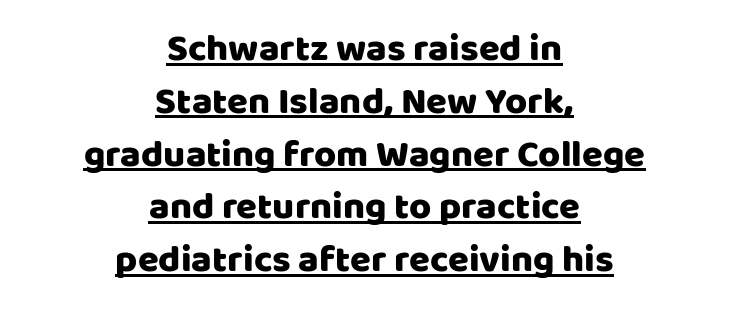
The image shows 38 px sans-serif type, upright; set centered, normal line spacing (1.39x), normal letter spacing, underlined; low stroke contrast and a large x-height.
